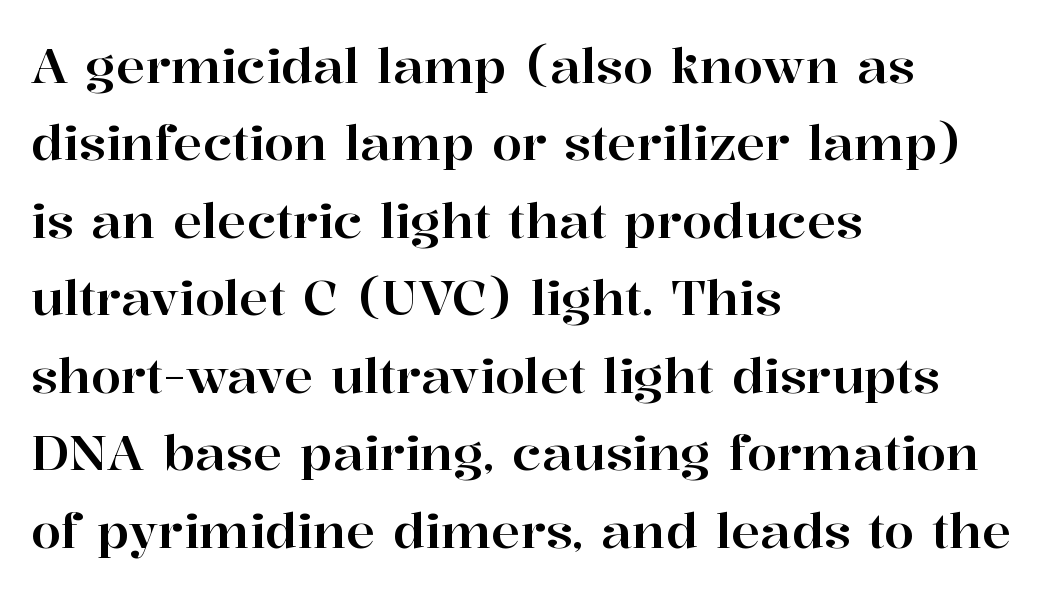
Line spacing here is normal. Inter-character spacing is left at the font's built-in metrics. Note the varied advance widths — an 'i' is clearly narrower than an 'm'. The passage is arranged the way most books set body copy — flush left.
